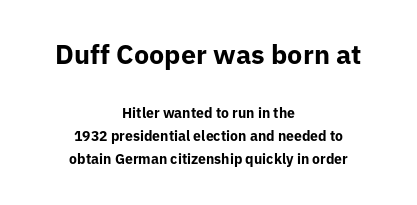
The vertical gap from one line to the next is medium. Its strokes are broad and dark, the hallmark of bold type. Teacher's note: observe the equal gaps on both sides — that is centered alignment. Scale decreases going downward across the two blocks. Tracking here is standard; glyphs follow each other at the usual distance.
